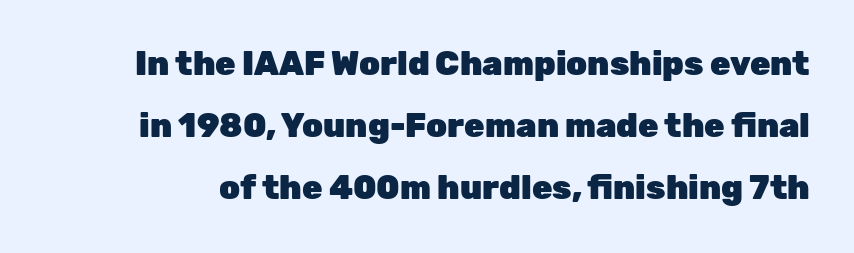
Q: Is the text bold? A: Yes.
Q: Is the text italic (slanted)? A: No, it is upright.
Q: Is the typeface a serif or a sans-serif typeface? A: Sans-serif.
Q: Is the text underlined? A: No.
Q: Is the spacing between letters normal or unusually wide? A: Normal.
Q: Width (condensed, normal, or wide)? A: Normal.
Q: Stroke contrast? A: Low.
Q: x-height? A: Medium.
Q: Monospaced? A: No.
